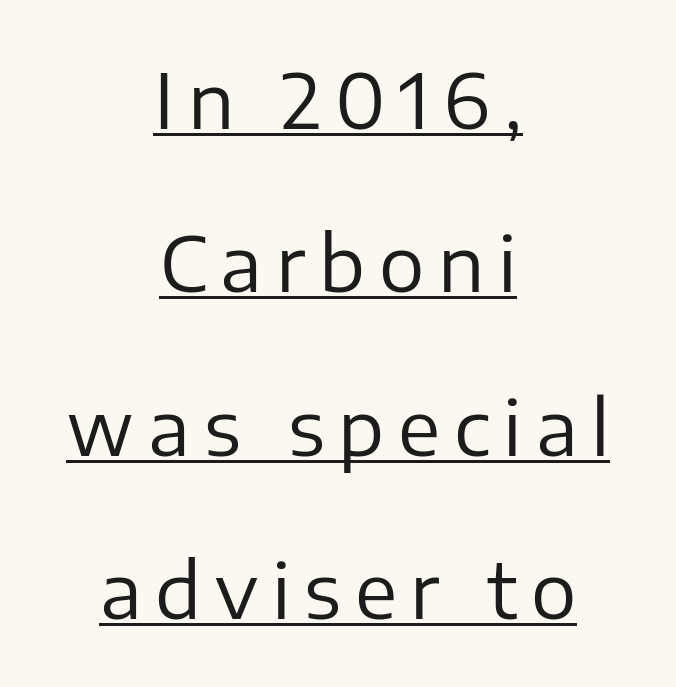
Vertically, the passage feels expansive, rows floating well apart. Font category for this specimen: sans-serif. A typesetter would call this proportional, since set widths differ per character. The weight tops out at a normal text grade. This is the regular roman posture of the typeface.
